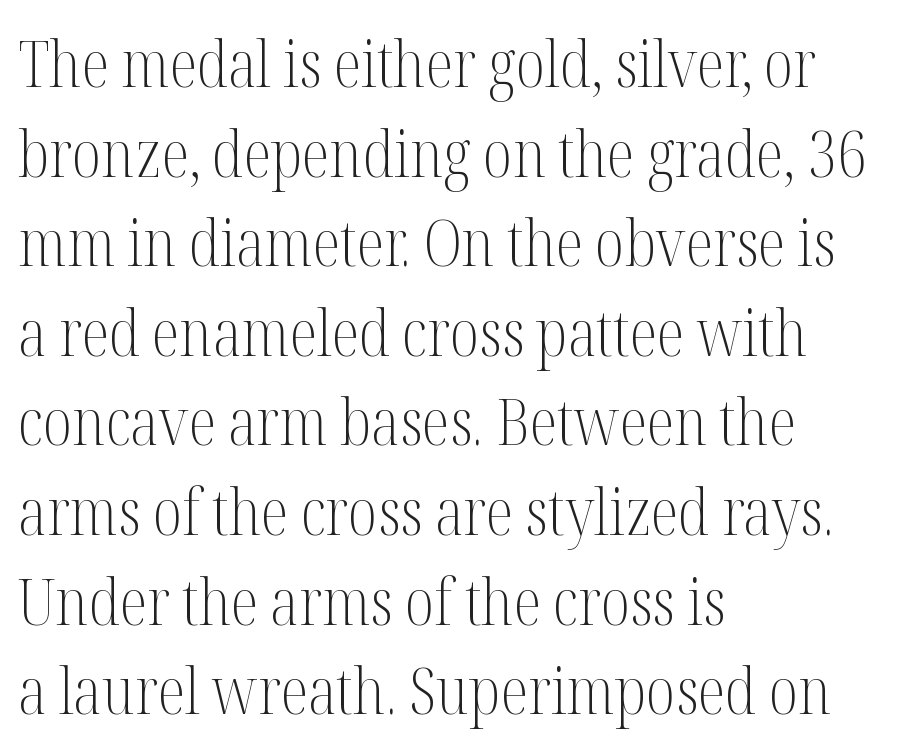
Q: Is the text bold? A: No.
Q: Is the text italic (slanted)? A: No, it is upright.
Q: Is the typeface a serif or a sans-serif typeface? A: Serif.
Q: Is the text underlined? A: No.
Q: How is the paragraph aligned? A: Left-aligned.
Q: Is the spacing between letters normal or unusually wide? A: Normal.
Q: Is the spacing between lines tight, normal or loose? A: Normal.
Q: Width (condensed, normal, or wide)? A: Condensed.
Q: Stroke contrast? A: Medium.
Q: x-height? A: Medium.
Q: Monospaced? A: No.
